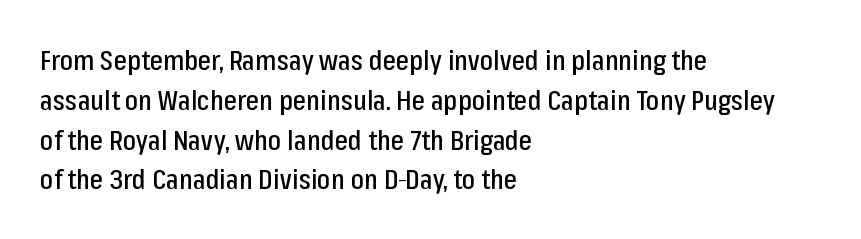
The image shows 28 px condensed sans-serif type, upright; set left-aligned, normal line spacing (1.42x), normal letter spacing, not underlined; low stroke contrast and a medium x-height.
